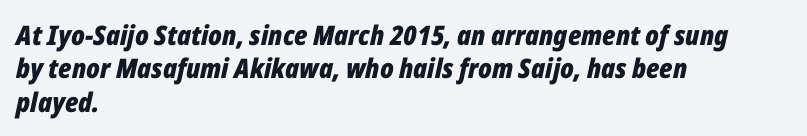
{"italic": "yes", "lean": "right", "slant_degrees": 12, "bold": "yes", "underline": "no", "align": "left", "line_spacing_ratio": 1.24, "letter_spacing": "normal", "letter_spacing_em": 0.0, "glyph_px": 27}
